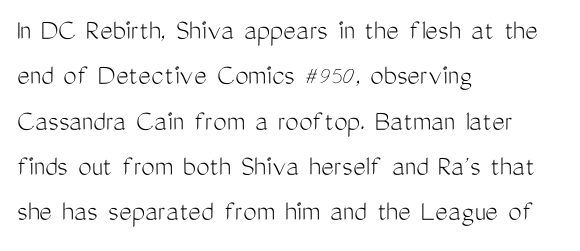
The image shows 30 px light, condensed sans-serif type, upright; set left-aligned, normal line spacing (1.51x), normal letter spacing, not underlined; medium stroke contrast and a medium x-height.
